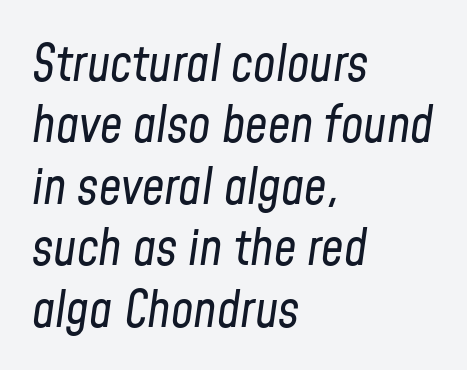
Italic? Definitely — the glyphs are oblique. The font is comparable to plain body text, perhaps lighter. Standard letterfit; no display-style spreading of the glyphs. Words float on clear page, feet unadorned. The text block is weighted toward the left margin, trailing off unevenly rightward. Character widths vary here, with narrow letters taking less room than wide ones.
